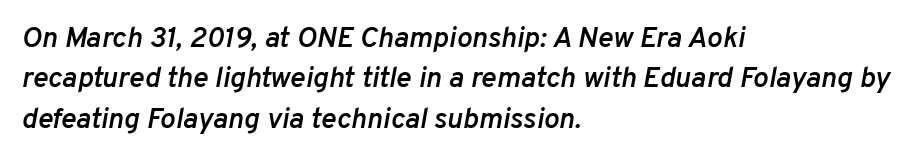
The image shows 29 px semibold type, italic (leaning right); set left-aligned, normal line spacing (1.39x), normal letter spacing, not underlined; low stroke contrast and a medium x-height.
